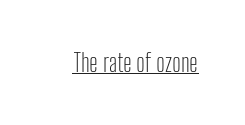
Q: Is the text bold? A: No.
Q: Is the text italic (slanted)? A: No, it is upright.
Q: Is the text underlined? A: Yes.
Q: Is the spacing between letters normal or unusually wide? A: Normal.
